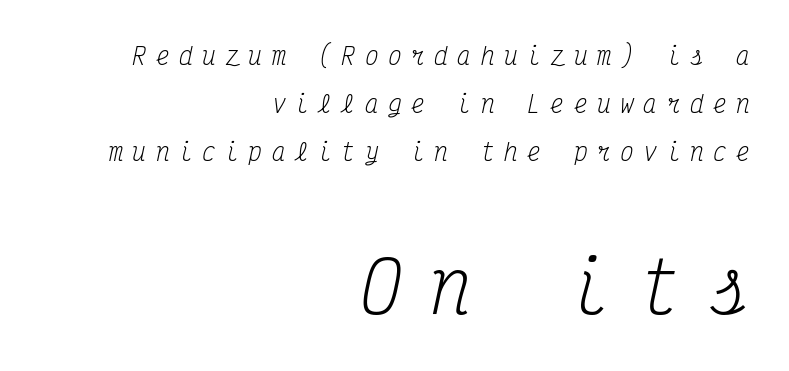
The image shows 69 px regular-weight, condensed serif type, italic (leaning right), monospaced; set right-aligned, loose line spacing (2.08x), unusually wide letter spacing (+0.41 em), not underlined; the second (bottom) block is 3.0x larger; medium stroke contrast and a medium x-height.
